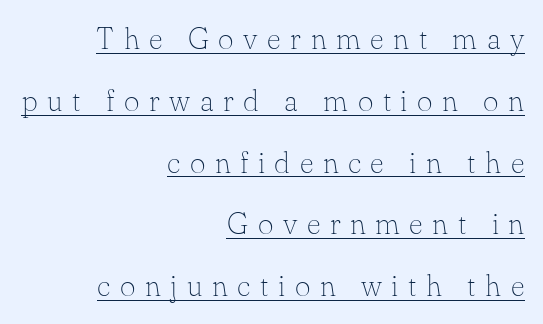
{"serif": "yes", "italic": "no", "bold": "no", "weight": "thin", "width": "normal", "stroke_contrast": "low", "x_height": "small", "monospaced": "no", "underline": "yes", "align": "right", "line_spacing": "loose", "line_spacing_ratio": 2.06, "letter_spacing": "wide", "letter_spacing_em": 0.32, "glyph_px": 30}
